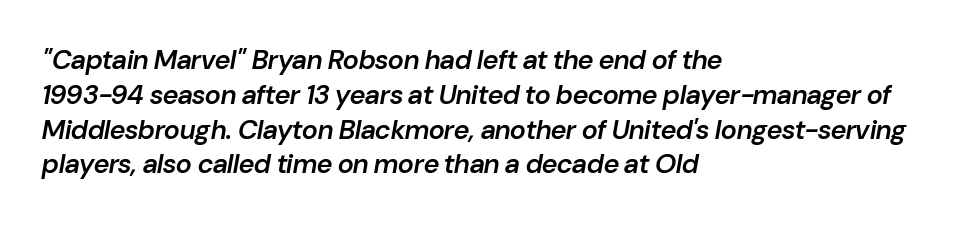
Each line starts at the same left margin while the right side varies. Has an underline been added? It has not. Does the leading feel generous? No, just average. The text carries the slant typical of an italic or oblique font.
